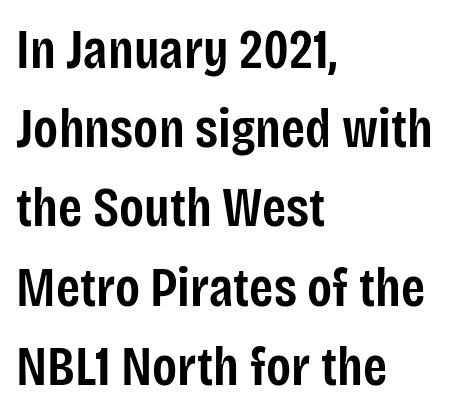
The image shows 55 px semibold, condensed sans-serif type, upright; set left-aligned, normal line spacing (1.44x), normal letter spacing, not underlined; low stroke contrast and a large x-height.
